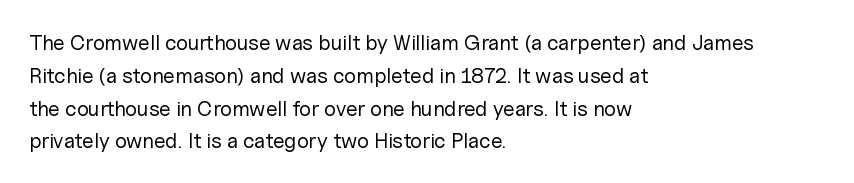
Q: Is the text bold? A: No.
Q: Is the text italic (slanted)? A: No, it is upright.
Q: Is the text underlined? A: No.
Q: How is the paragraph aligned? A: Left-aligned.
Q: Is the spacing between letters normal or unusually wide? A: Normal.
Q: Is the spacing between lines tight, normal or loose? A: Normal.
